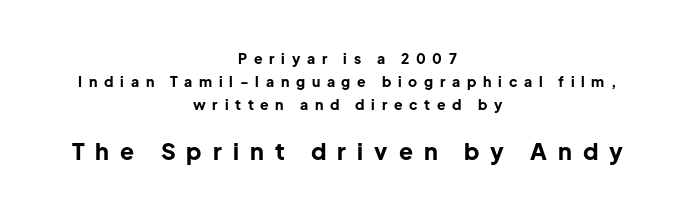
The type sits square on the baseline with zero lean. Note: smaller setting up top, larger setting below. Loose tracking; the words dissolve into strings of separated letters. Descenders hang freely into open space.
